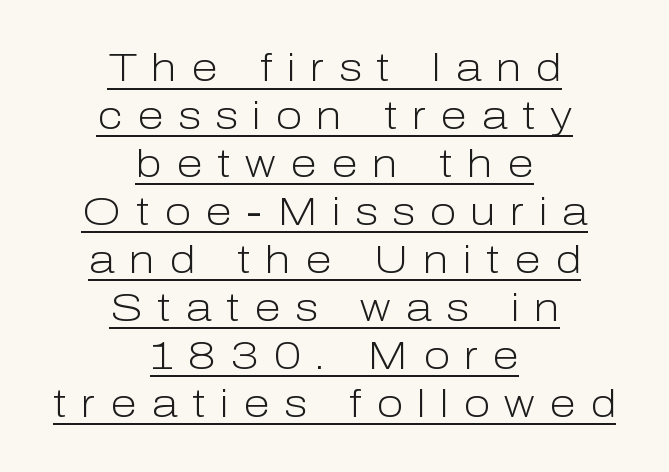
Q: Is the text bold? A: No.
Q: Is the text italic (slanted)? A: No, it is upright.
Q: Is the typeface a serif or a sans-serif typeface? A: Sans-serif.
Q: Is the text underlined? A: Yes.
Q: How is the paragraph aligned? A: Centered.
Q: Is the spacing between letters normal or unusually wide? A: Unusually wide.
Q: Width (condensed, normal, or wide)? A: Normal.
Q: Stroke contrast? A: Low.
Q: x-height? A: Medium.
Q: Monospaced? A: No.
